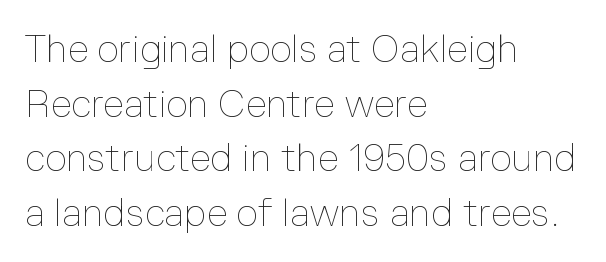
{"italic": "no", "bold": "no", "weight": "thin", "width": "normal", "stroke_contrast": "low", "x_height": "medium", "monospaced": "no", "underline": "no", "align": "left", "line_spacing": "normal", "line_spacing_ratio": 1.44, "letter_spacing": "normal", "letter_spacing_em": 0.0, "glyph_px": 38}
